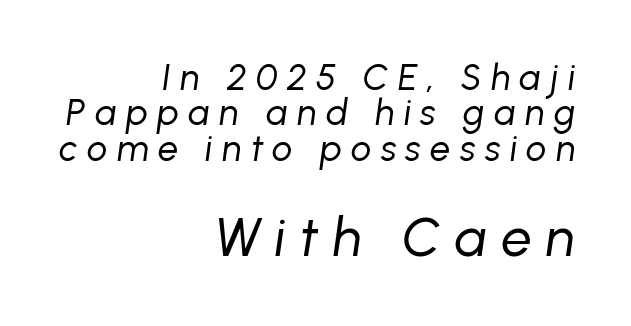
{"italic": "yes", "lean": "right", "slant_degrees": 8, "bold": "no", "weight": "regular", "width": "normal", "stroke_contrast": "low", "x_height": "medium", "monospaced": "no", "underline": "no", "align": "right", "line_spacing": "tight", "line_spacing_ratio": 0.98, "letter_spacing": "wide", "letter_spacing_em": 0.26, "larger_block": "second", "size_ratio": 1.5, "glyph_px": 54}
